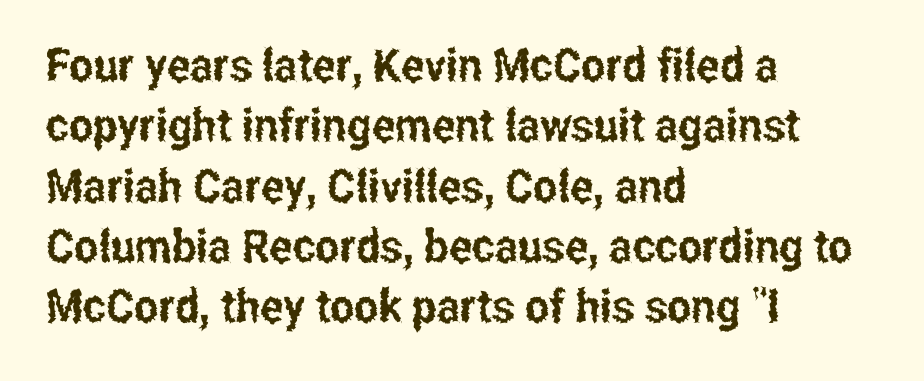
The image shows 46 px condensed sans-serif type, upright; set left-aligned, normal line spacing (1.31x), normal letter spacing, not underlined; low stroke contrast and a medium x-height.
